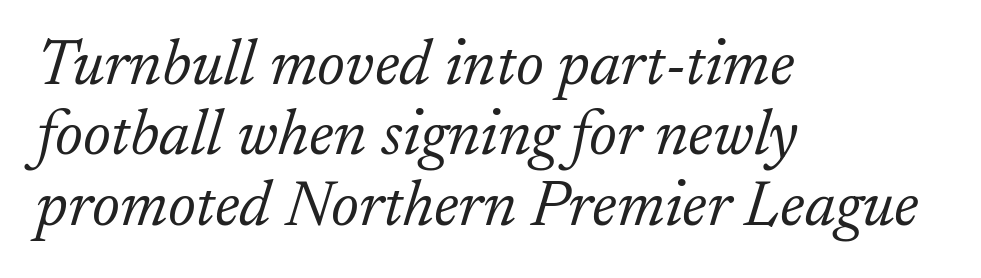
This is serif lettering, the kind often seen in printed books. Leading is clearly below the norm, producing a dense column. The axis of the letterforms is tilted away from vertical. Underlining? Definitely not there.
